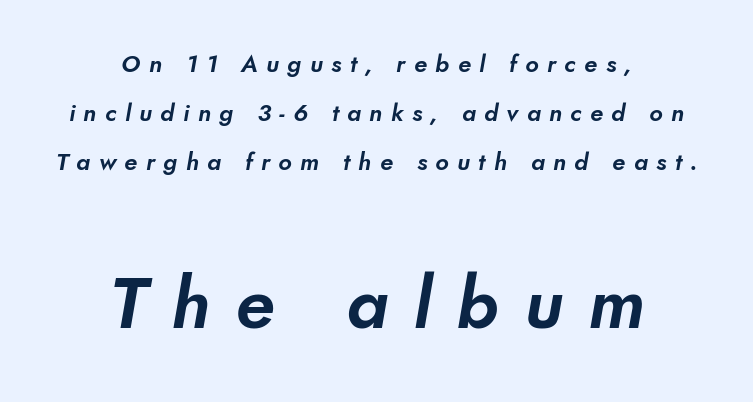
Inter-character spacing is expanded well beyond the font's built-in metrics. The font family rendered here belongs to the sans-serif group. The face used here is proportionally spaced, like ordinary book or web type. Typeset on center — no edge is straight.
